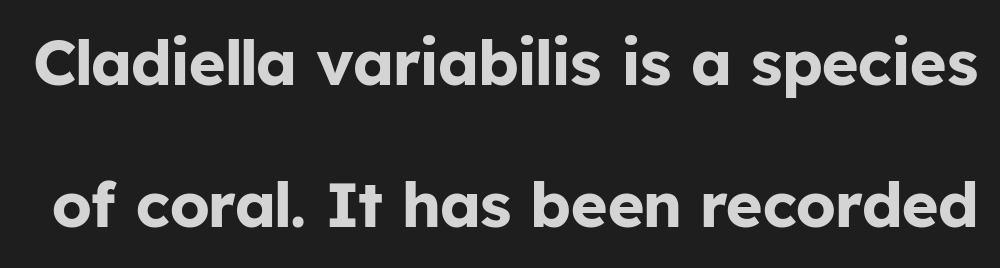
The rendering shows plain stroke endings on the letterforms — a sans-serif design. Reading down the column, the eye jumps a long way to each next line. You could not count columns in this text — the font is proportionally spaced. Each glyph is drawn with heavy, bold strokes. Italic: no, the glyphs are upright roman.
